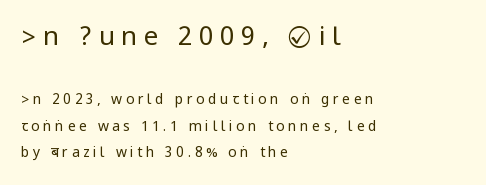
The baseline area is clear. The passage is arranged the way most books set body copy — flush left. Each word looks stretched out because of the extra space between its letters. Each stroke keeps to a modest, everyday thickness or less. A typesetter would call this leading open, well beyond the default. Vertical strokes here are truly vertical.
